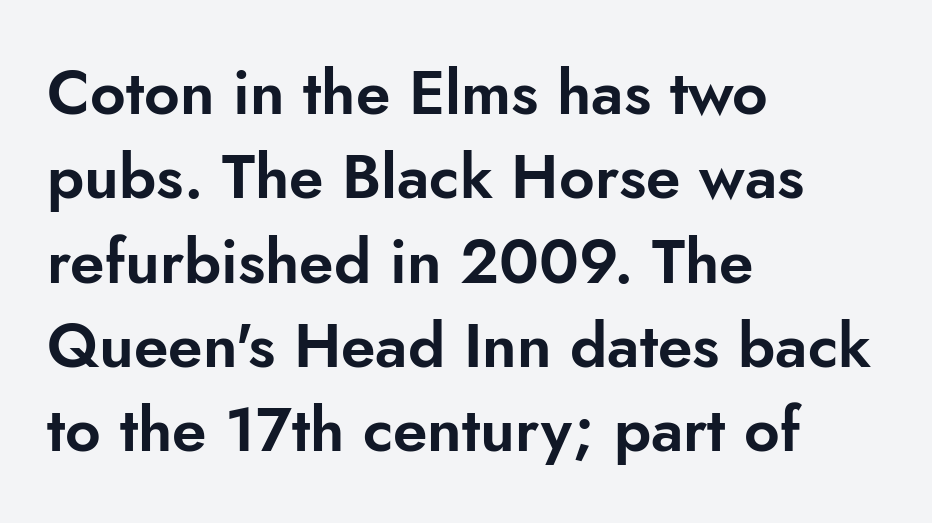
Underlining? Definitely not there. The font's upright variant was chosen for this text. Unlike a traditional serif, this face leaves its strokes unadorned. Every row of glyphs begins at an identical x-position on the left. Vertical spacing — default. Character widths vary here, with narrow letters taking less room than wide ones.
